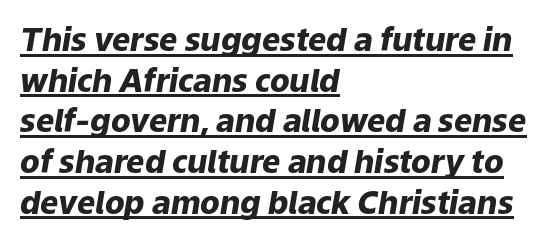
The image shows 32 px heavy type, italic (leaning right); set left-aligned, normal line spacing (1.27x), normal letter spacing, underlined; low stroke contrast and a medium x-height.
